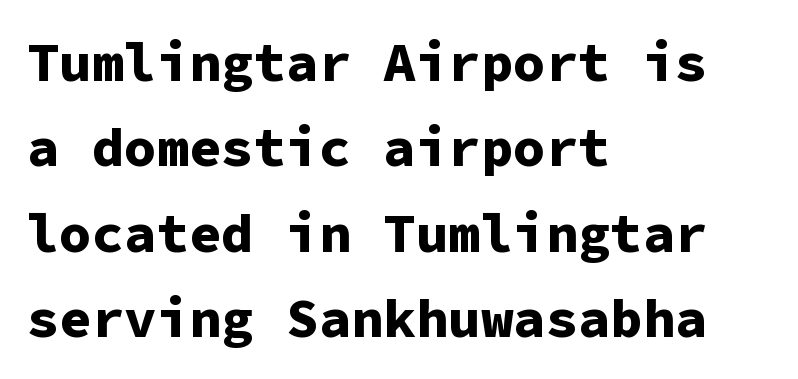
{"serif": "no", "italic": "no", "bold": "yes", "weight": "bold", "width": "normal", "stroke_contrast": "low", "x_height": "medium", "monospaced": "yes", "underline": "no", "align": "left", "line_spacing": "normal", "line_spacing_ratio": 1.58, "letter_spacing": "normal", "letter_spacing_em": 0.0, "glyph_px": 54}
